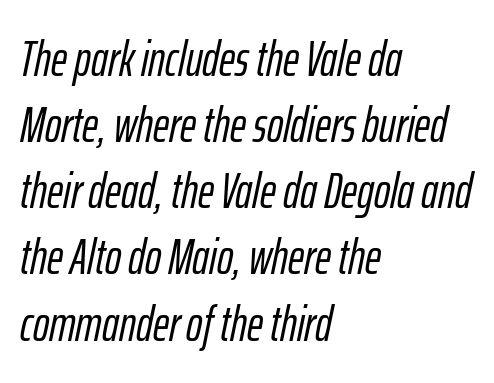
The image shows 49 px condensed type, italic (leaning right); set left-aligned, normal line spacing (1.35x), normal letter spacing, not underlined; low stroke contrast and a medium x-height.
